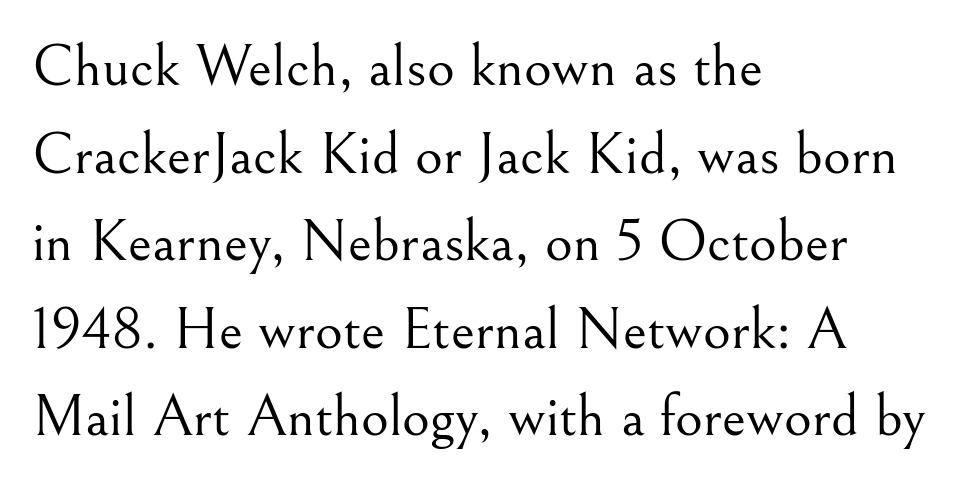
The line texture is even and compact thanks to regular tracking. The typesetter chose a ragged-right arrangement here. Regular leading. Serif or sans? Serif — the stroke terminals have little feet. You can tell it's not italic because the verticals are truly vertical. Stem width sits at or under what a default text font uses.
